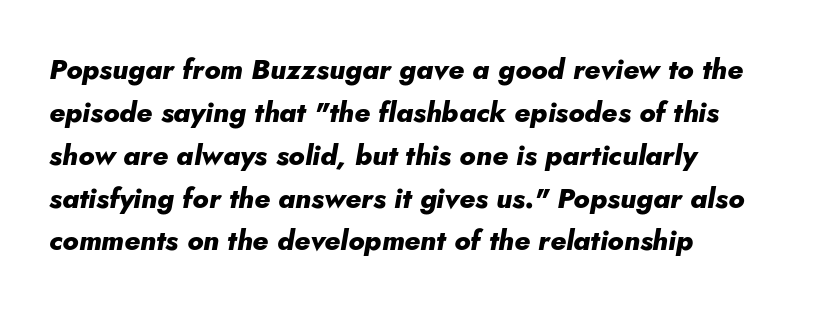
{"italic": "yes", "lean": "right", "slant_degrees": 5, "bold": "yes", "weight": "heavy", "width": "normal", "stroke_contrast": "low", "x_height": "small", "monospaced": "no", "underline": "no", "align": "left", "line_spacing": "normal", "line_spacing_ratio": 1.53, "letter_spacing": "normal", "letter_spacing_em": 0.0, "glyph_px": 28}
